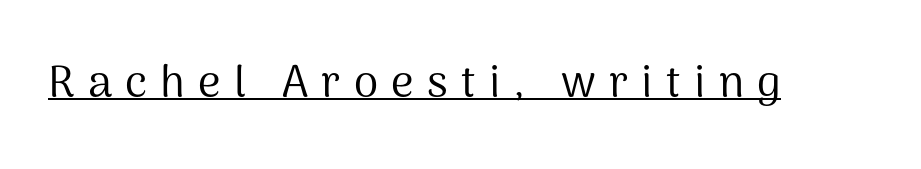
Observe the absence of serifs on each vertical stroke in this sample. This is underlined copy, the kind a proofreader might mark for attention. The specimen reads as upright at a glance. The type is letterspaced generously, with wide tracking.
